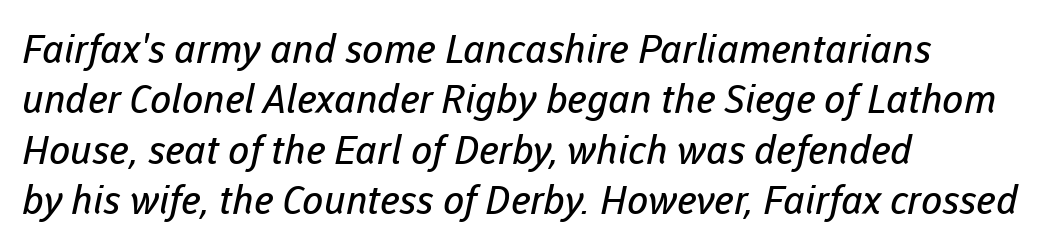
{"serif": "no", "bold": "no", "weight": "regular", "width": "normal", "stroke_contrast": "low", "x_height": "medium", "monospaced": "no", "underline": "no", "align": "left", "line_spacing": "normal", "line_spacing_ratio": 1.29, "letter_spacing": "normal", "letter_spacing_em": 0.0, "glyph_px": 39}
